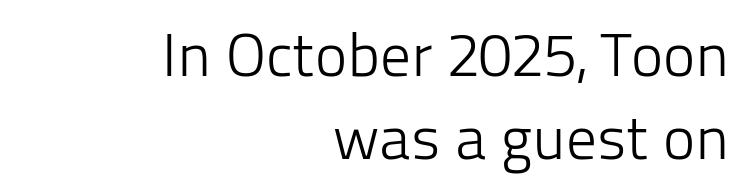
The image shows 61 px light sans-serif type, upright; set right-aligned, normal line spacing (1.36x), normal letter spacing, not underlined; low stroke contrast and a medium x-height.
